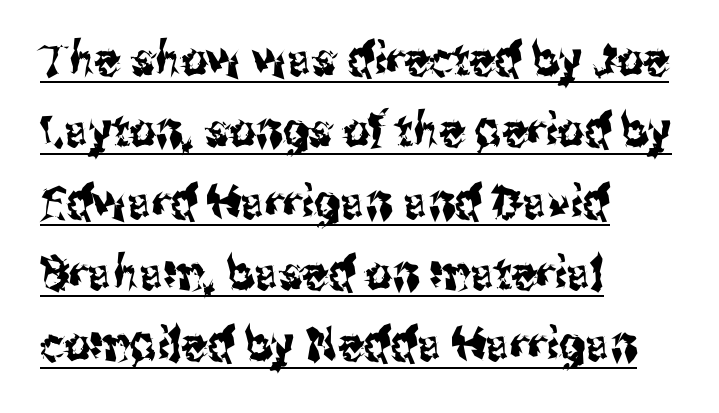
This sample keeps an unexceptional amount of space between lines. The letterforms sit shoulder to shoulder at normal distance. Reading down the block, your eye returns to a fixed left position each line. This sample uses a sans-serif face.
